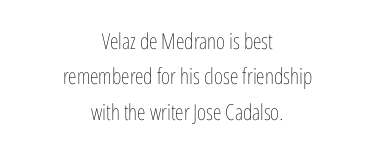
The image shows 22 px text type, upright; set centered, normal line spacing (1.61x), normal letter spacing, not underlined.
